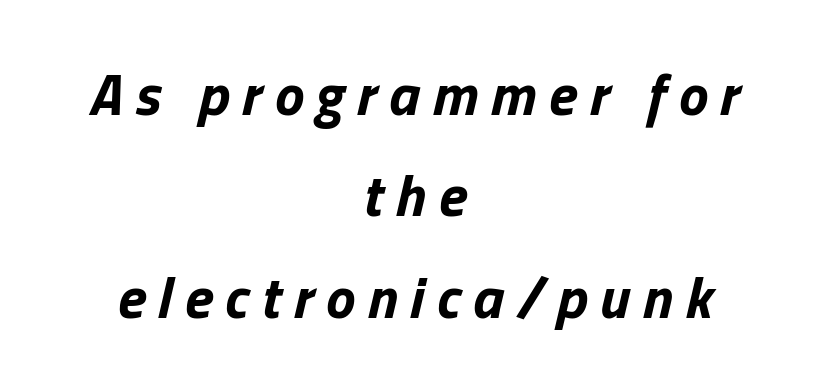
Q: Is the text bold? A: Yes.
Q: Is the text italic (slanted)? A: Yes, it leans right by about 13 degrees.
Q: Is the text underlined? A: No.
Q: How is the paragraph aligned? A: Centered.
Q: Is the spacing between letters normal or unusually wide? A: Unusually wide.
Q: Width (condensed, normal, or wide)? A: Normal.
Q: Stroke contrast? A: Low.
Q: x-height? A: Medium.
Q: Monospaced? A: No.
